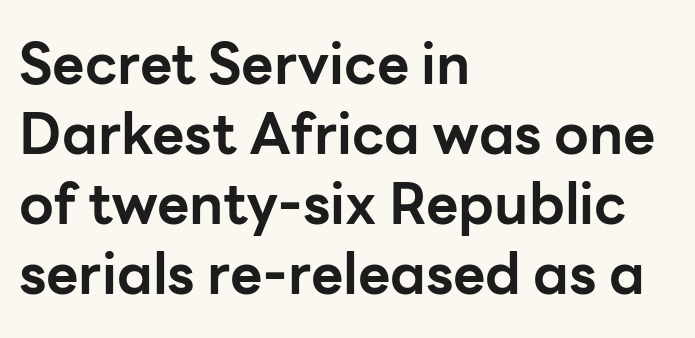
{"serif": "no", "italic": "no", "bold": "yes", "weight": "bold", "width": "normal", "stroke_contrast": "low", "x_height": "medium", "monospaced": "no", "underline": "no", "align": "left", "line_spacing": "normal", "line_spacing_ratio": 1.25, "letter_spacing": "normal", "letter_spacing_em": 0.0, "glyph_px": 56}
